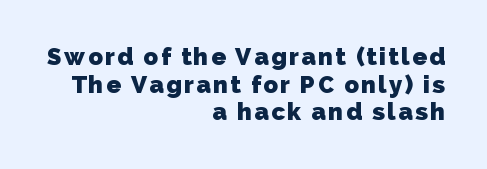
{"bold": "yes", "underline": "no", "align": "right", "line_spacing": "tight", "line_spacing_ratio": 1.15, "glyph_px": 24}
